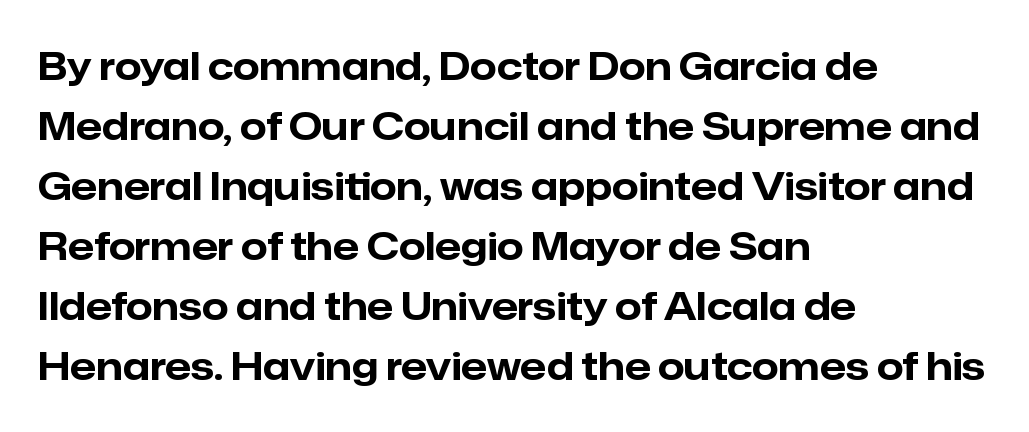
Q: Is the text bold? A: Yes.
Q: Is the text italic (slanted)? A: No, it is upright.
Q: Is the typeface a serif or a sans-serif typeface? A: Sans-serif.
Q: Is the text underlined? A: No.
Q: How is the paragraph aligned? A: Left-aligned.
Q: Is the spacing between letters normal or unusually wide? A: Normal.
Q: Is the spacing between lines tight, normal or loose? A: Normal.
Q: Width (condensed, normal, or wide)? A: Normal.
Q: Stroke contrast? A: Low.
Q: x-height? A: Medium.
Q: Monospaced? A: No.
